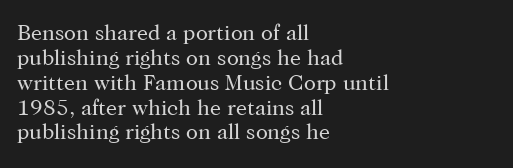
{"italic": "no", "bold": "no", "underline": "no", "align": "left", "line_spacing": "tight", "line_spacing_ratio": 1.13, "letter_spacing": "normal", "letter_spacing_em": 0.0, "glyph_px": 22}
